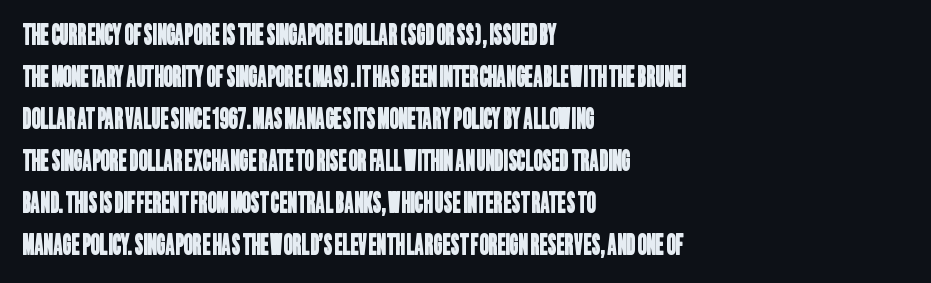
Q: Is the typeface a serif or a sans-serif typeface? A: Sans-serif.
Q: Is the text underlined? A: No.
Q: How is the paragraph aligned? A: Left-aligned.
Q: Is the spacing between letters normal or unusually wide? A: Normal.
Q: Is the spacing between lines tight, normal or loose? A: Normal.
Q: Width (condensed, normal, or wide)? A: Condensed.
Q: Stroke contrast? A: Low.
Q: x-height? A: Large.
Q: Monospaced? A: No.
